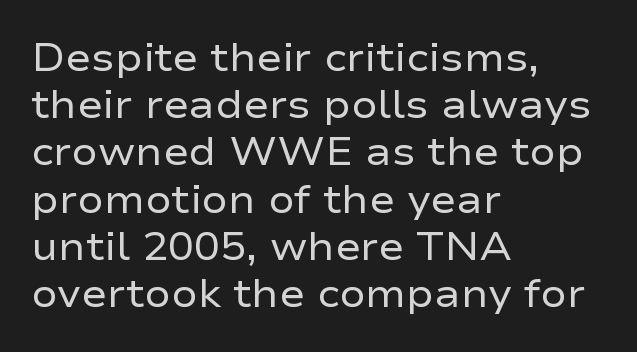
Q: Is the text bold? A: No.
Q: Is the text italic (slanted)? A: No, it is upright.
Q: Is the typeface a serif or a sans-serif typeface? A: Sans-serif.
Q: Is the text underlined? A: No.
Q: How is the paragraph aligned? A: Left-aligned.
Q: Is the spacing between letters normal or unusually wide? A: Normal.
Q: Width (condensed, normal, or wide)? A: Wide.
Q: Stroke contrast? A: Low.
Q: x-height? A: Medium.
Q: Monospaced? A: No.
